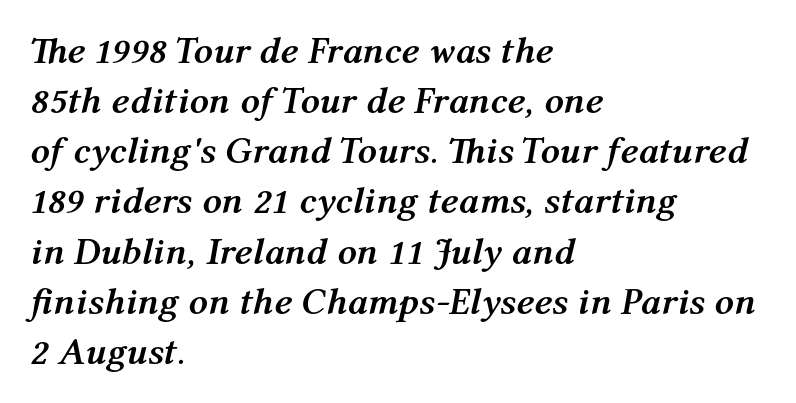
The image shows 38 px semibold type, italic (leaning right); set left-aligned, normal line spacing (1.32x), normal letter spacing, not underlined; medium stroke contrast and a medium x-height.
